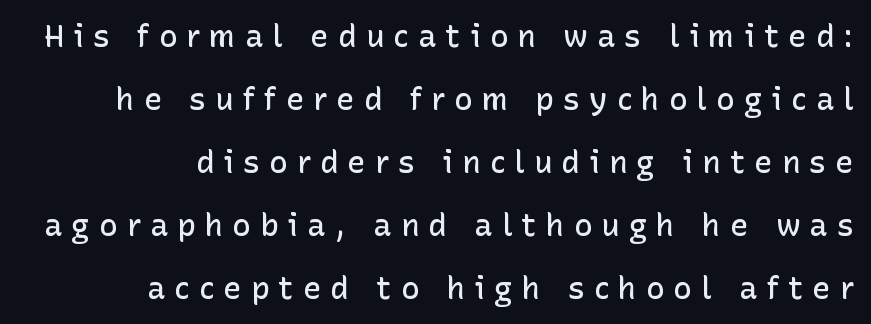
Quick note: underline off. The lines are quadded right. Does the type have serifs? No, each stem ends abruptly. The gaps between neighbouring characters are conspicuously large.
